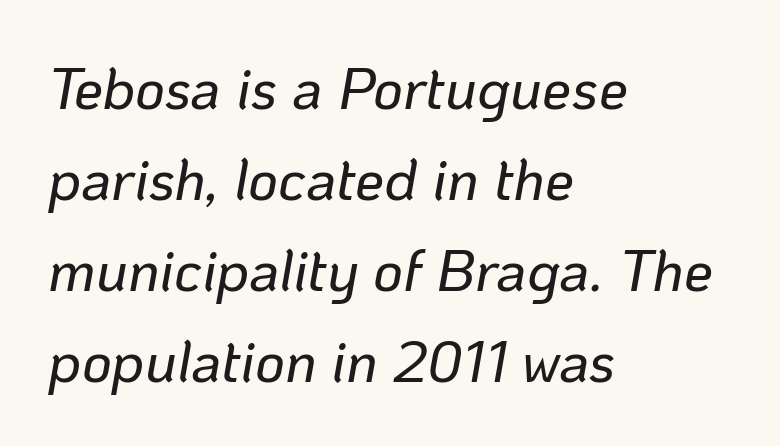
The vertical gap from one line to the next is medium. Each letter keeps its own natural width here, so spacing adapts to shape. The glyphs look as if they've been sheared to an angle. The type is set solid horizontally, with unmodified tracking. Words float on clear page, feet unadorned. Short and long lines alike share a common starting point at left.
